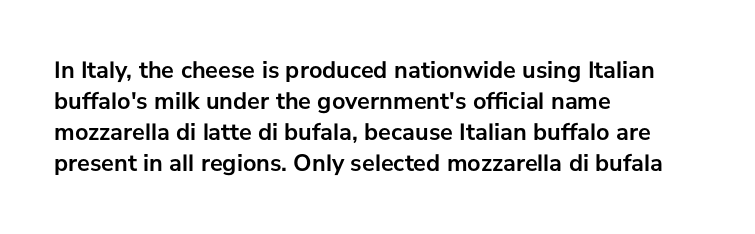
{"italic": "no", "bold": "yes", "underline": "no", "align": "left", "line_spacing": "normal", "line_spacing_ratio": 1.29, "letter_spacing": "normal", "letter_spacing_em": 0.0, "glyph_px": 24}
